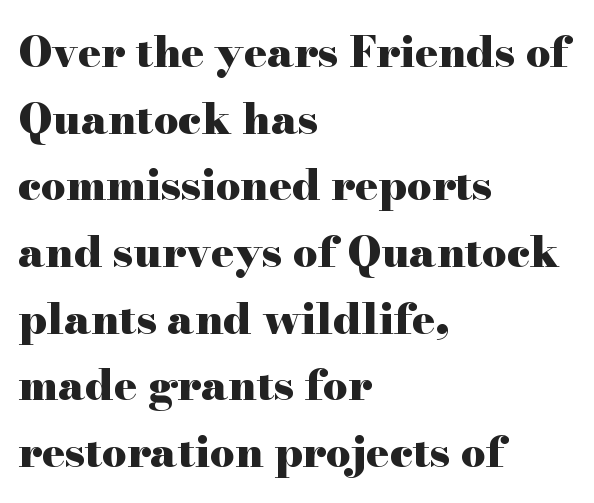
{"serif": "yes", "italic": "no", "bold": "yes", "weight": "heavy", "width": "wide", "stroke_contrast": "high", "x_height": "small", "monospaced": "no", "underline": "no", "align": "left", "line_spacing": "normal", "line_spacing_ratio": 1.55, "letter_spacing": "normal", "letter_spacing_em": 0.0, "glyph_px": 43}
